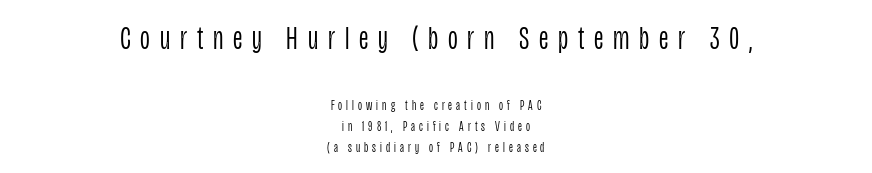
The image shows 34 px light, condensed sans-serif type, upright; set centered, normal line spacing (1.51x), unusually wide letter spacing (+0.29 em), not underlined; the first (top) block is 2.43x larger; low stroke contrast and a large x-height.
